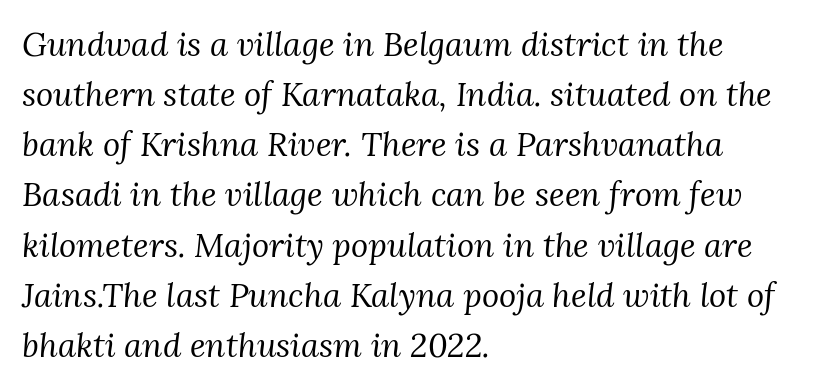
{"serif": "yes", "italic": "yes", "lean": "right", "slant_degrees": 3, "bold": "no", "weight": "regular", "width": "normal", "stroke_contrast": "medium", "x_height": "medium", "monospaced": "no", "underline": "no", "align": "left", "line_spacing": "normal", "line_spacing_ratio": 1.52, "letter_spacing": "normal", "letter_spacing_em": 0.0, "glyph_px": 33}
